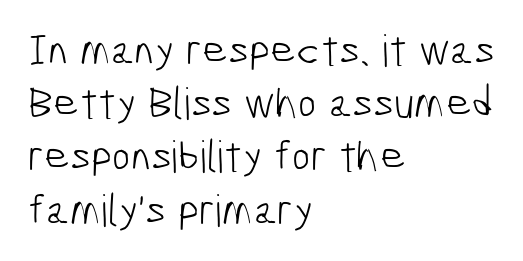
The image shows 44 px light, condensed sans-serif type; set left-aligned, line spacing 1.21x, normal letter spacing, not underlined; low stroke contrast and a medium x-height.
